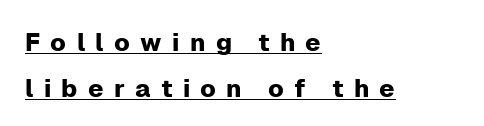
Q: Is the text italic (slanted)? A: No, it is upright.
Q: Is the text underlined? A: Yes.
Q: How is the paragraph aligned? A: Left-aligned.
Q: Is the spacing between letters normal or unusually wide? A: Unusually wide.
